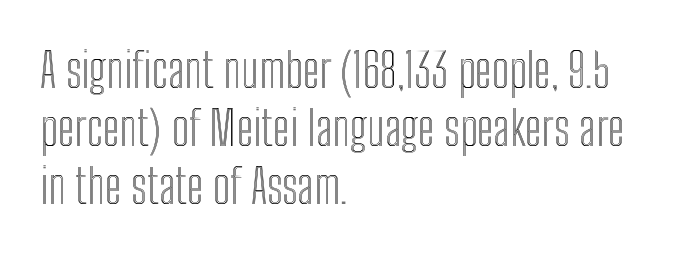
The image shows 48 px condensed type, upright; set left-aligned, line spacing 1.21x, normal letter spacing, not underlined; a medium x-height.
